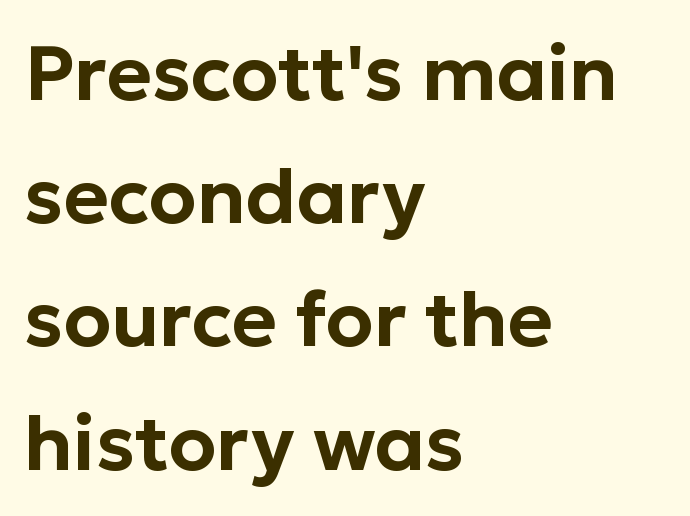
Q: Is the text italic (slanted)? A: No, it is upright.
Q: Is the typeface a serif or a sans-serif typeface? A: Sans-serif.
Q: Is the text underlined? A: No.
Q: How is the paragraph aligned? A: Left-aligned.
Q: Is the spacing between letters normal or unusually wide? A: Normal.
Q: Is the spacing between lines tight, normal or loose? A: Normal.
Q: Width (condensed, normal, or wide)? A: Normal.
Q: Stroke contrast? A: Low.
Q: x-height? A: Medium.
Q: Monospaced? A: No.
